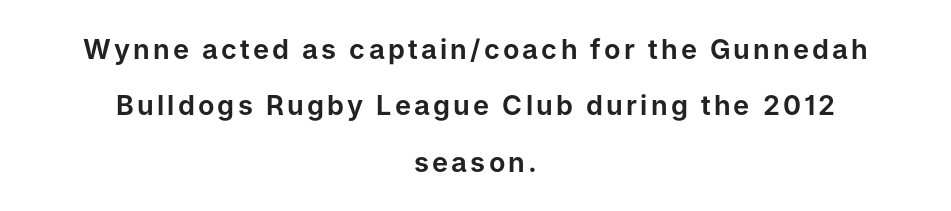
Q: Is the text italic (slanted)? A: No, it is upright.
Q: Is the text underlined? A: No.
Q: How is the paragraph aligned? A: Centered.
Q: Is the spacing between lines tight, normal or loose? A: Loose.
